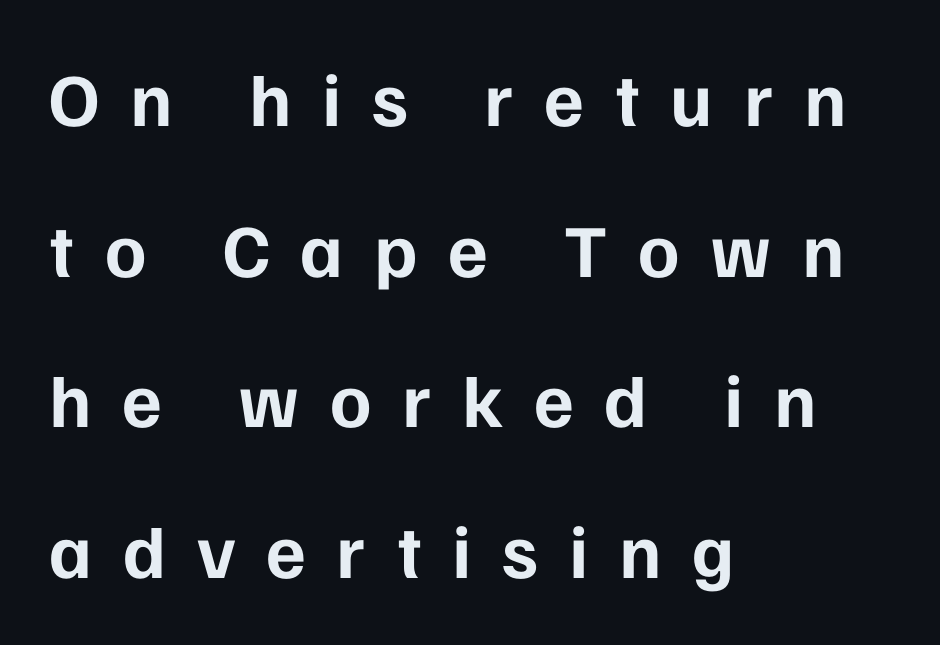
This sample has the flowing, uneven cadence of proportional lettering. The lines are quadded left. Rows of type keep a wide berth in the vertical direction. Check the space under the baseline: it is left empty. Spacing between characters has been opened up far beyond the box default.
